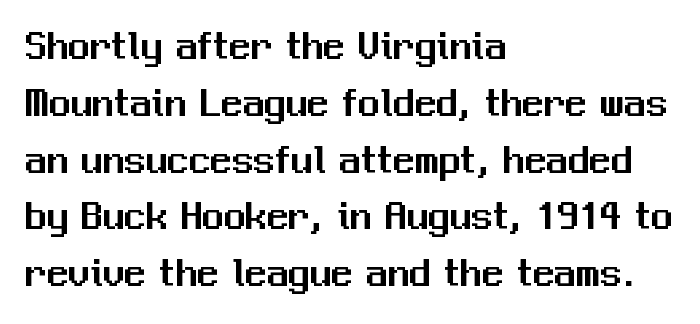
{"serif": "no", "italic": "no", "width": "normal", "stroke_contrast": "medium", "x_height": "medium", "monospaced": "no", "underline": "no", "align": "left", "line_spacing": "normal", "line_spacing_ratio": 1.32, "letter_spacing": "normal", "letter_spacing_em": 0.0, "glyph_px": 43}
